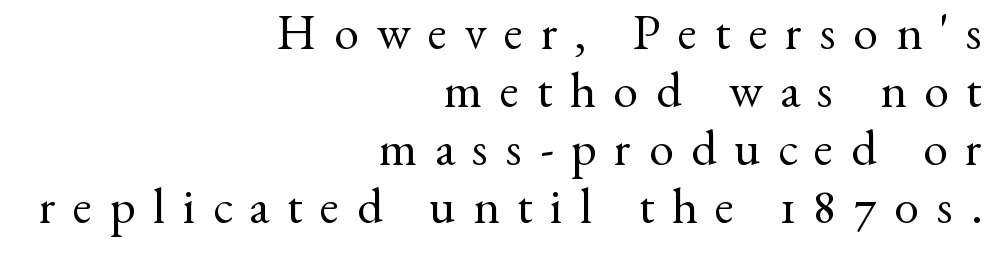
Each letter keeps its own natural width here, so spacing adapts to shape. A typesetter would label this face a serif. There is plenty of visible air inserted between adjacent glyphs. The axis of the letterforms is exactly vertical. Which margin do the lines hug? The right one — the left edge is uneven. Decoration check: the copy has no underline.
